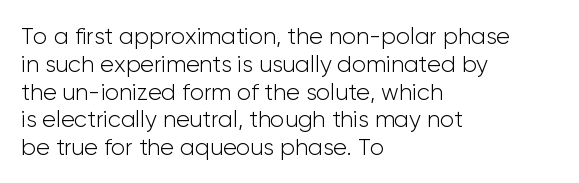
The image shows 23 px text type, upright; set left-aligned, line spacing 1.21x, normal letter spacing, not underlined.
